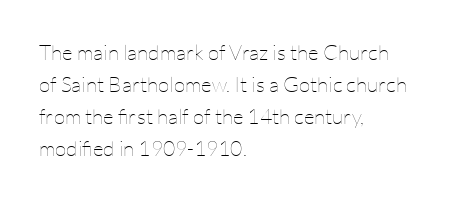
{"italic": "no", "bold": "no", "underline": "no", "align": "left", "line_spacing": "normal", "line_spacing_ratio": 1.53, "letter_spacing": "normal", "letter_spacing_em": 0.0, "glyph_px": 21}
